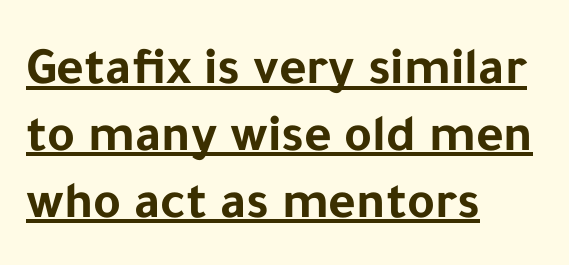
{"serif": "no", "italic": "no", "bold": "yes", "weight": "bold", "width": "normal", "stroke_contrast": "low", "x_height": "medium", "monospaced": "no", "underline": "yes", "align": "left", "line_spacing": "normal", "line_spacing_ratio": 1.26, "letter_spacing": "normal", "letter_spacing_em": 0.0, "glyph_px": 53}
